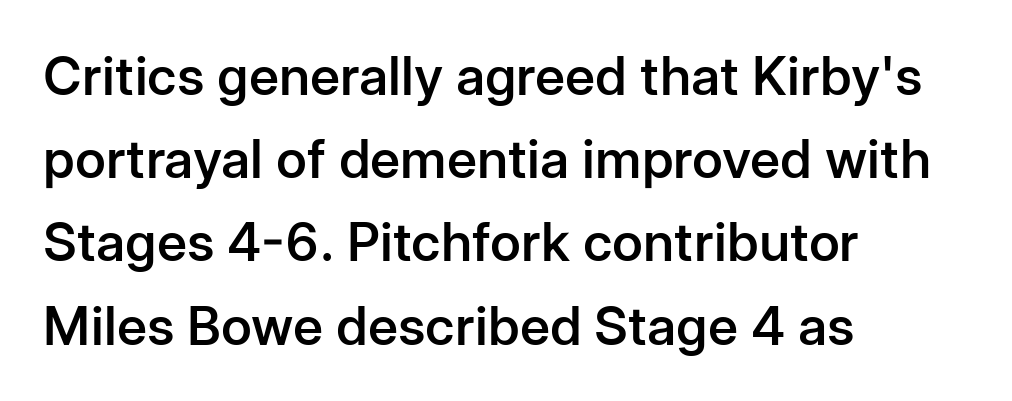
The image shows 53 px semibold sans-serif type, upright; set left-aligned, normal line spacing (1.57x), normal letter spacing, not underlined; low stroke contrast and a medium x-height.
